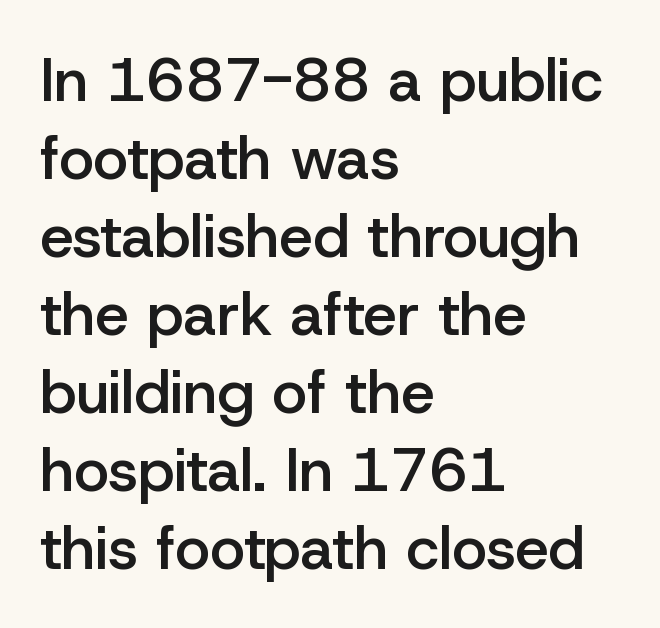
The image shows 60 px semibold sans-serif type, upright; set left-aligned, normal line spacing (1.3x), normal letter spacing, not underlined; low stroke contrast and a medium x-height.
